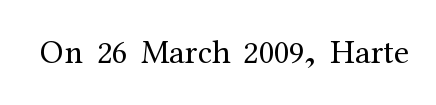
Think of a printed novel: that variable character pitch is what you see here. Classification — serif. Italic: no, the glyphs are upright roman. The weight tops out at a normal text grade. The strip under each line holds only bare page.
